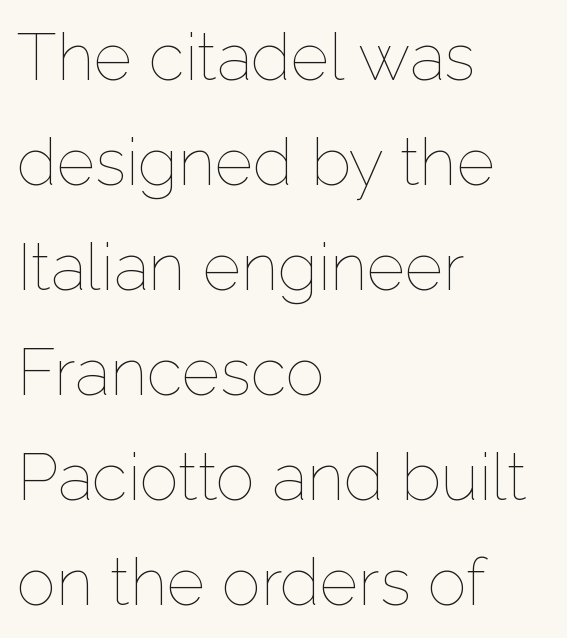
Summary of vertical rhythm: regular, with standard interline spacing. Descenders are the only things crossing below the line. This is roman type, the default non-slanted kind. There is no visible air inserted between adjacent glyphs. Counters stay open thanks to moderate or lighter strokes.
